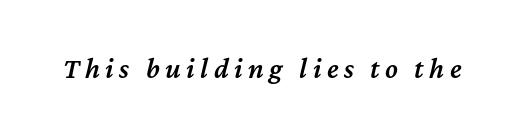
Summary of weight: moderately heavy, a semibold. Each letter keeps its own natural width here, so spacing adapts to shape. Check the space under the baseline: it is left empty. If you drew a line through each stem, it would be angled.
